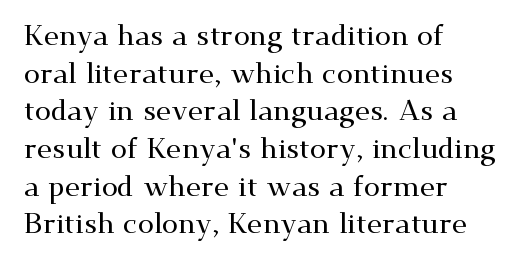
Q: Is the text italic (slanted)? A: No, it is upright.
Q: Is the typeface a serif or a sans-serif typeface? A: Serif.
Q: Is the text underlined? A: No.
Q: How is the paragraph aligned? A: Left-aligned.
Q: Is the spacing between letters normal or unusually wide? A: Normal.
Q: Is the spacing between lines tight, normal or loose? A: Normal.
Q: Width (condensed, normal, or wide)? A: Wide.
Q: Stroke contrast? A: Medium.
Q: x-height? A: Small.
Q: Monospaced? A: No.
